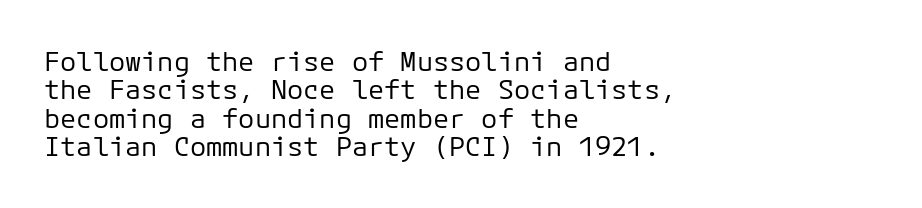
{"italic": "no", "bold": "no", "underline": "no", "align": "left", "line_spacing": "tight", "line_spacing_ratio": 1.05, "letter_spacing": "normal", "letter_spacing_em": 0.0, "glyph_px": 27}
